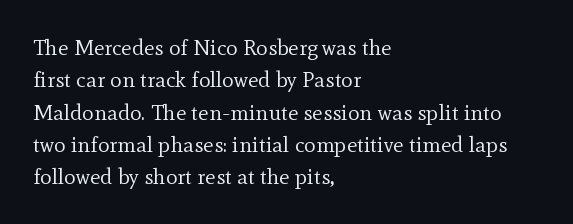
{"italic": "no", "bold": "no", "underline": "no", "align": "left", "line_spacing": "normal", "line_spacing_ratio": 1.47, "letter_spacing": "normal", "letter_spacing_em": 0.0, "glyph_px": 22}
